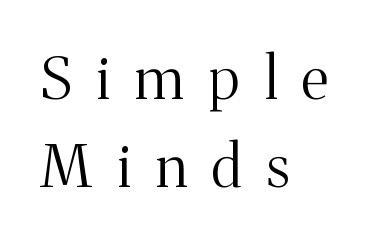
This sample uses a serif face. The block of text has a typical density, with ordinary space between rows. The space directly below the letters is spotless. There is plenty of visible air inserted between adjacent glyphs. The letters stand upright; this is a roman face.
